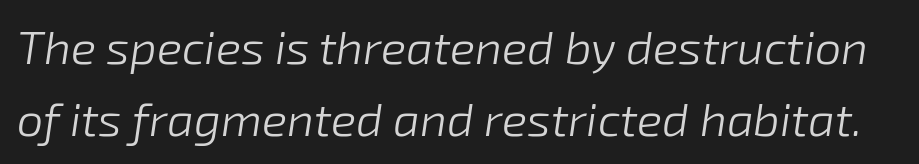
The rendering uses natural spacing where letterforms have individual widths. Compared with ordinary roman type, these characters are visibly tilted. The area under the type is left untouched. Students, observe: this is what conventionally led text looks like. Weight: in the light-to-regular range. Students, note that the glyphs here touch the page at normal intervals.
